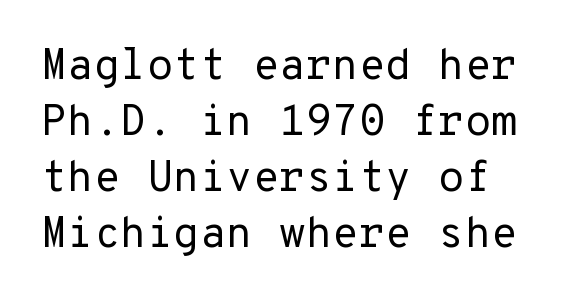
Q: Is the text bold? A: No.
Q: Is the text italic (slanted)? A: No, it is upright.
Q: Is the typeface a serif or a sans-serif typeface? A: Sans-serif.
Q: Is the text underlined? A: No.
Q: Is the spacing between letters normal or unusually wide? A: Normal.
Q: Is the spacing between lines tight, normal or loose? A: Normal.
Q: Width (condensed, normal, or wide)? A: Normal.
Q: Stroke contrast? A: Low.
Q: x-height? A: Medium.
